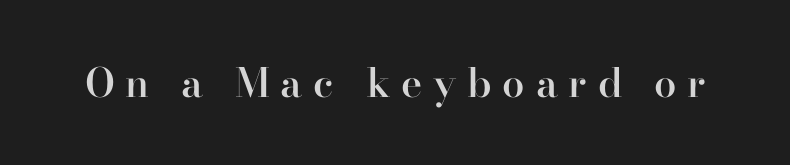
The foot of each line stays bare and open. You can tell it's not italic because the verticals are truly vertical. The characters display serif detailing at their extremities. Stroke thickness is moderately raised; the sample reads as semibold. Spacing between characters has been opened up far beyond the box default.
